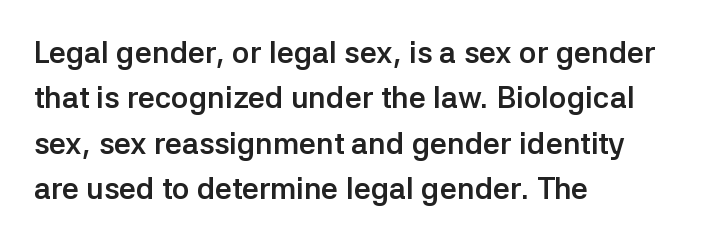
The passage shown is typed in a proportional face where columns would drift. The font's upright variant was chosen for this text. All the whitespace from short lines collects on the right. Is the letter spacing exaggerated? No — it looks like the ordinary default. Descender tails drop into unmarked territory.
